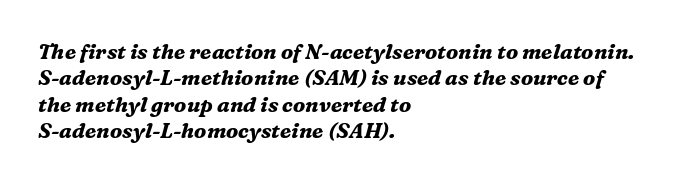
Q: Is the text bold? A: Yes.
Q: Is the text italic (slanted)? A: Yes, it leans right by about 16 degrees.
Q: Is the text underlined? A: No.
Q: How is the paragraph aligned? A: Left-aligned.
Q: Is the spacing between letters normal or unusually wide? A: Normal.
Q: Is the spacing between lines tight, normal or loose? A: Normal.
